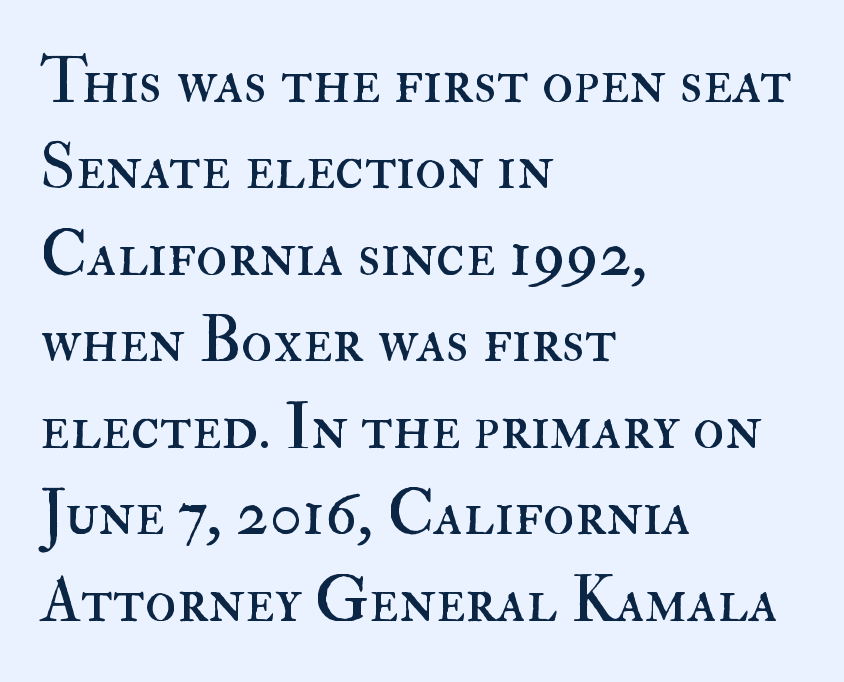
Spacing between characters is what you'd get straight out of the box. Vertical stems look standard width or narrower in stroke. The passage shown stacks its lines at a standard gap. The letters advance in unequal steps, a hallmark of proportional type. Alignment: flush left.
